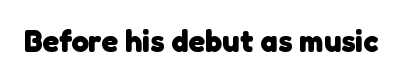
{"serif": "no", "bold": "yes", "weight": "heavy", "width": "normal", "stroke_contrast": "low", "x_height": "medium", "monospaced": "no", "underline": "no", "letter_spacing": "normal", "letter_spacing_em": 0.0, "glyph_px": 31}
